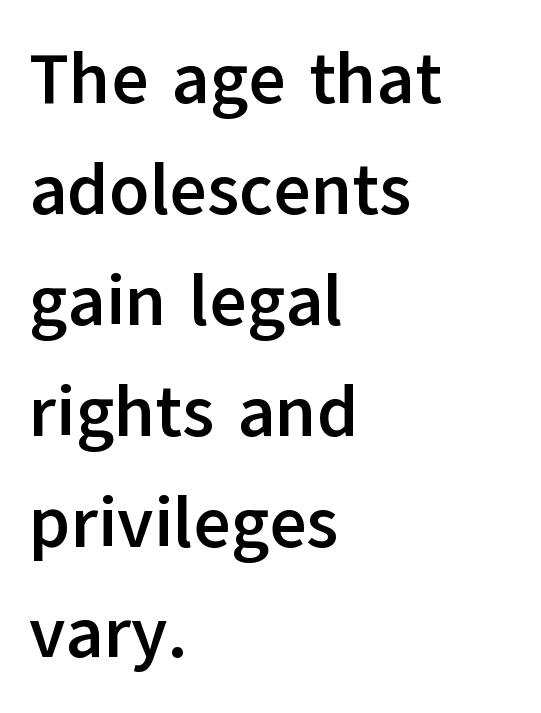
{"serif": "no", "italic": "no", "bold": "yes", "weight": "semibold", "width": "normal", "stroke_contrast": "low", "x_height": "medium", "monospaced": "no", "underline": "no", "align": "left", "line_spacing": "normal", "line_spacing_ratio": 1.54, "letter_spacing": "normal", "letter_spacing_em": 0.0, "glyph_px": 72}
